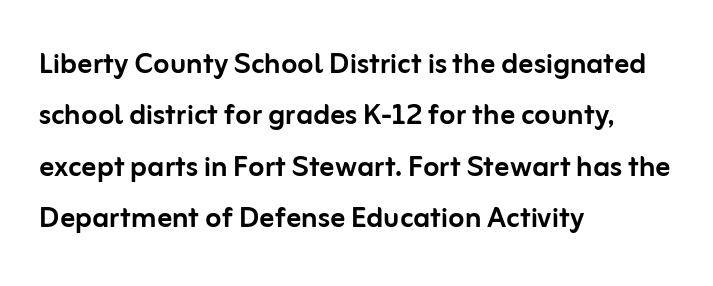
The image shows 37 px sans-serif type, upright; set left-aligned, normal line spacing (1.39x), normal letter spacing, not underlined; low stroke contrast and a medium x-height.
